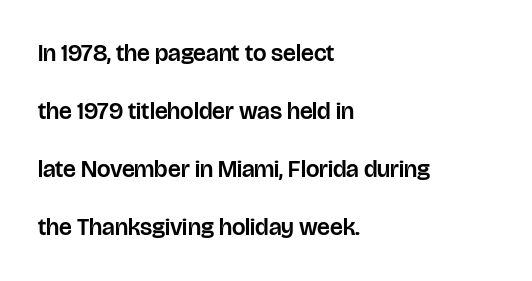
Loosely led — the rows are spread out. If you drew a ruler down the left edge, every line would touch it. It's the straight-up-and-down kind of type. The horizontal fit of the characters is conventional and even. Lines of text with bare space underneath.
